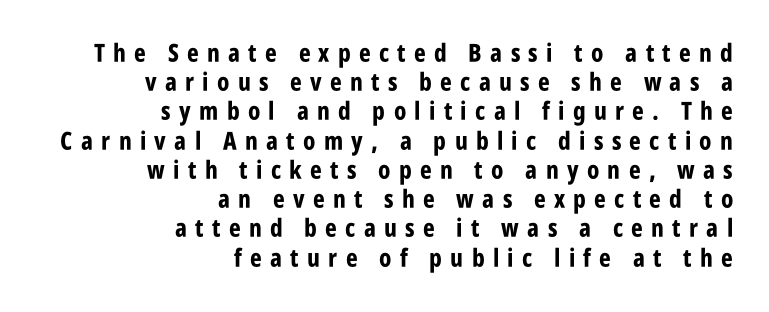
The image shows 25 px bold type, upright; set right-aligned, line spacing 1.17x, unusually wide letter spacing (+0.33 em), not underlined.
